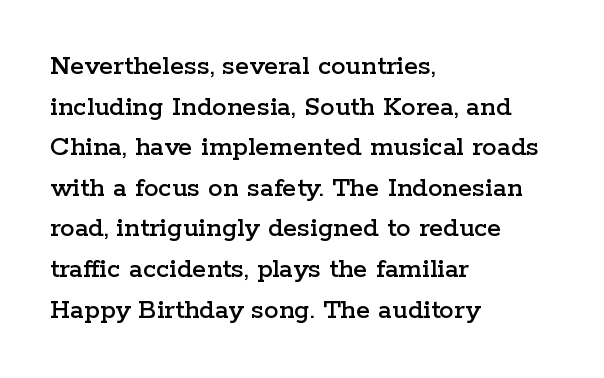
Italic? Not at all — the glyphs are vertical. Horizontally, the lines are justified to the leading edge only. Note: serifs present on the glyphs. The face used here is proportionally spaced, like ordinary book or web type. The specimen omits any rule beneath the text block's lines. You could call the tracking neutral — neither tight nor loose.
